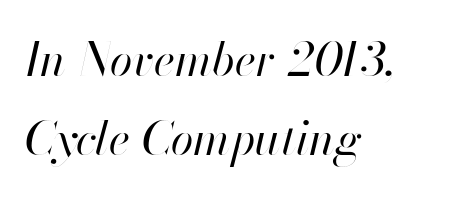
Q: Is the text bold? A: No.
Q: Is the text italic (slanted)? A: Yes, it leans right by about 13 degrees.
Q: Is the text underlined? A: No.
Q: How is the paragraph aligned? A: Left-aligned.
Q: Is the spacing between letters normal or unusually wide? A: Normal.
Q: Width (condensed, normal, or wide)? A: Normal.
Q: Stroke contrast? A: High.
Q: x-height? A: Small.
Q: Monospaced? A: No.
